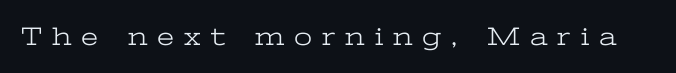
The type sits square on the baseline with zero lean. The weight tops out at a normal text grade. A bare baseline throughout the passage. Does extra space separate the letters? Yes, quite a lot of it.
